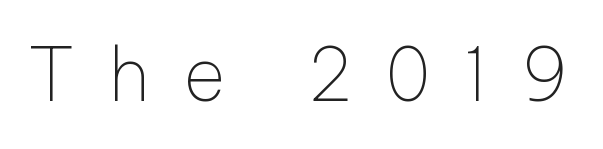
Q: Is the text bold? A: No.
Q: Is the text italic (slanted)? A: No, it is upright.
Q: Is the typeface a serif or a sans-serif typeface? A: Sans-serif.
Q: Is the text underlined? A: No.
Q: Is the spacing between letters normal or unusually wide? A: Unusually wide.
Q: Width (condensed, normal, or wide)? A: Normal.
Q: Stroke contrast? A: Low.
Q: x-height? A: Medium.
Q: Monospaced? A: No.
